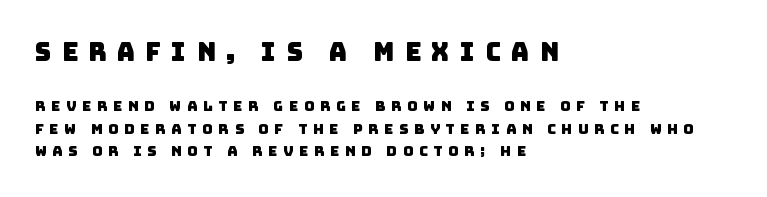
Q: Is the text underlined? A: No.
Q: How is the paragraph aligned? A: Left-aligned.
Q: Is the spacing between letters normal or unusually wide? A: Unusually wide.
Q: Is the spacing between lines tight, normal or loose? A: Normal.
Q: Which block of text is set in a larger size, the first (top) or the second (bottom)? A: The first (top) one.
